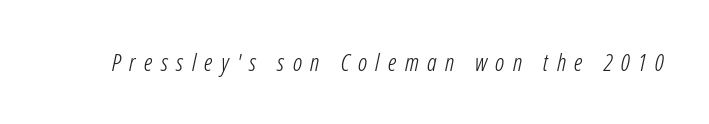
Q: Is the text bold? A: No.
Q: Is the text italic (slanted)? A: Yes, it leans right by about 12 degrees.
Q: Is the text underlined? A: No.
Q: Is the spacing between letters normal or unusually wide? A: Unusually wide.
